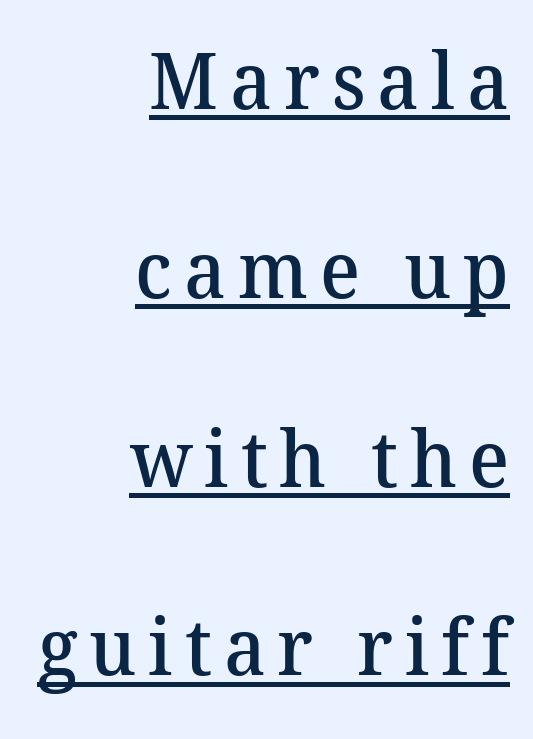
The image shows 79 px semibold serif type; set right-aligned, loose line spacing (2.39x), underlined; medium stroke contrast and a medium x-height.
